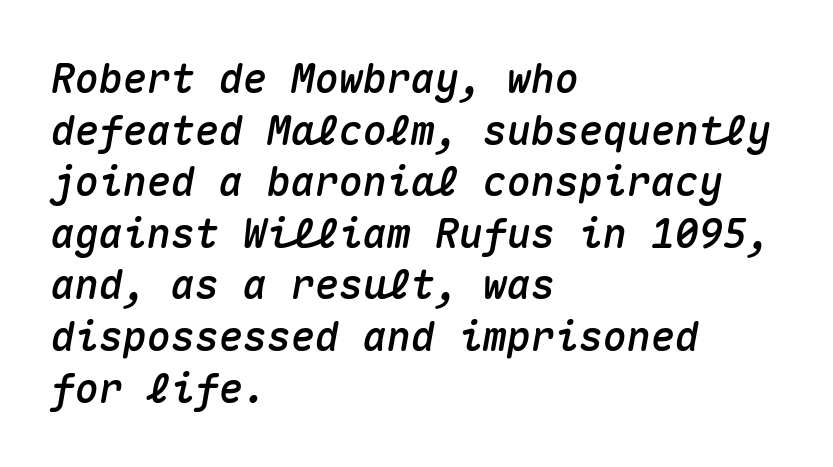
The strip under each line holds only bare page. Students, observe: this is what conventionally led text looks like. Spacing verdict: monospaced, one width for all characters. Compared with a centered layout, this one pins lines to the left instead. Characters follow at the spacing the type designer built in.
